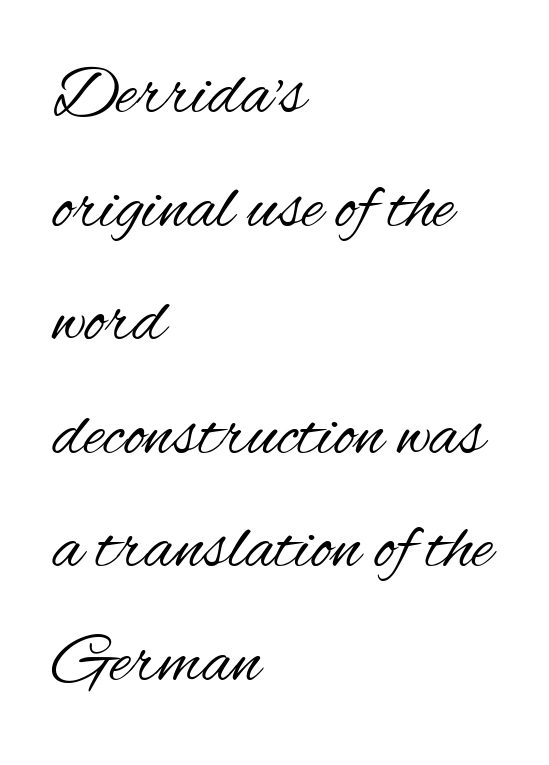
Is the block centered? No — it sits flush against the left margin. This is sans-serif lettering, the kind often seen on screens and signage. The cut favours lightness, reaching ordinary text weight at its darkest. The line texture is even and compact thanks to regular tracking. Each row of text sits above clean, open space.
